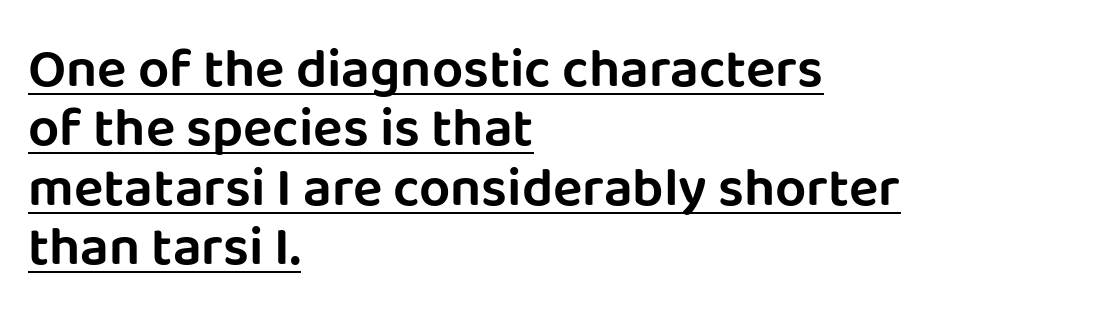
The words here are underlined. Caption: multi-line text, flush left, ragged right. The lettering holds an erect, upright posture throughout. The lines are packed closely together with very little leading. Nothing sits at the stroke ends, so this counts as sans-serif.
